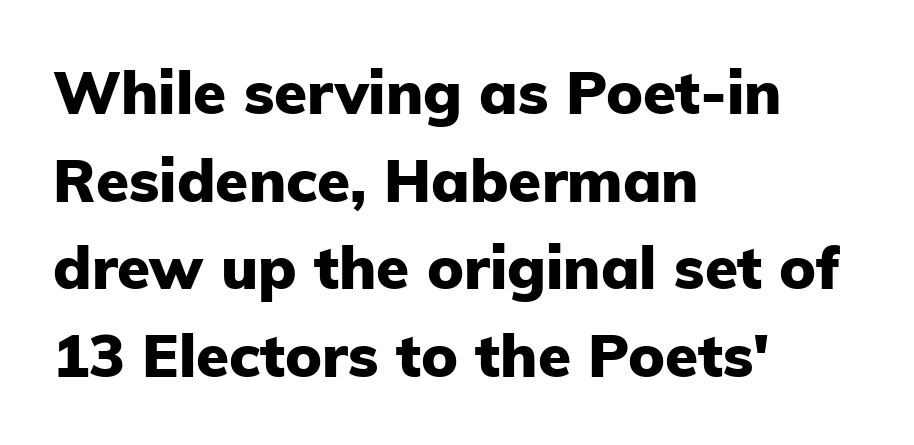
Q: Is the text bold? A: Yes.
Q: Is the text italic (slanted)? A: No, it is upright.
Q: Is the typeface a serif or a sans-serif typeface? A: Sans-serif.
Q: Is the text underlined? A: No.
Q: How is the paragraph aligned? A: Left-aligned.
Q: Is the spacing between letters normal or unusually wide? A: Normal.
Q: Is the spacing between lines tight, normal or loose? A: Normal.
Q: Width (condensed, normal, or wide)? A: Normal.
Q: Stroke contrast? A: Low.
Q: x-height? A: Medium.
Q: Monospaced? A: No.
